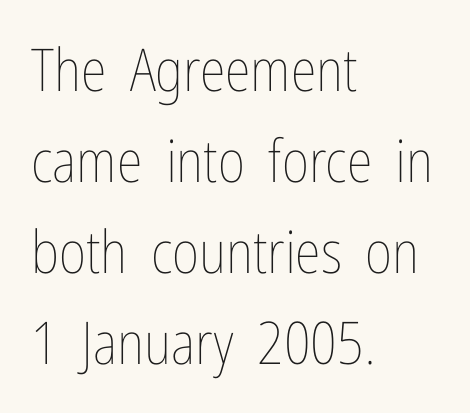
{"italic": "no", "bold": "no", "weight": "thin", "width": "condensed", "stroke_contrast": "low", "x_height": "medium", "monospaced": "no", "underline": "no", "align": "left", "line_spacing": "normal", "line_spacing_ratio": 1.54, "letter_spacing": "normal", "letter_spacing_em": 0.0, "glyph_px": 59}
